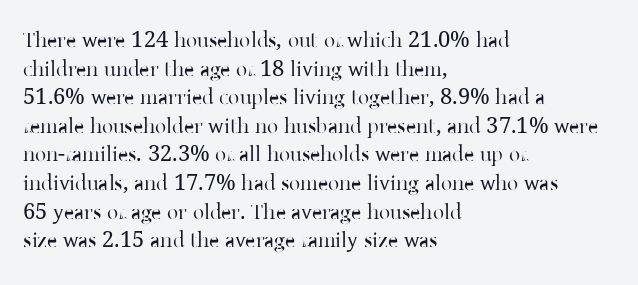
The image shows 22 px text type, upright; set left-aligned, normal line spacing (1.3x), normal letter spacing, not underlined.
